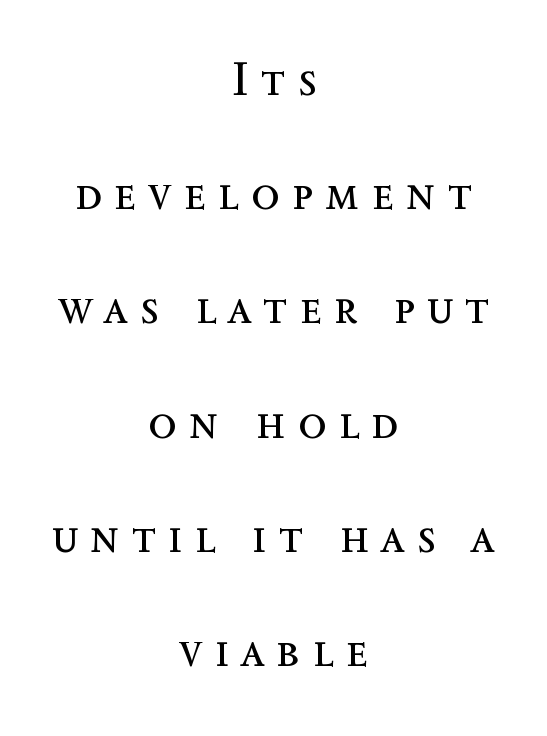
Q: Is the text bold? A: No.
Q: Is the text italic (slanted)? A: No, it is upright.
Q: Is the text underlined? A: No.
Q: How is the paragraph aligned? A: Centered.
Q: Is the spacing between letters normal or unusually wide? A: Unusually wide.
Q: Is the spacing between lines tight, normal or loose? A: Loose.
Q: Width (condensed, normal, or wide)? A: Normal.
Q: x-height? A: Medium.
Q: Monospaced? A: No.
